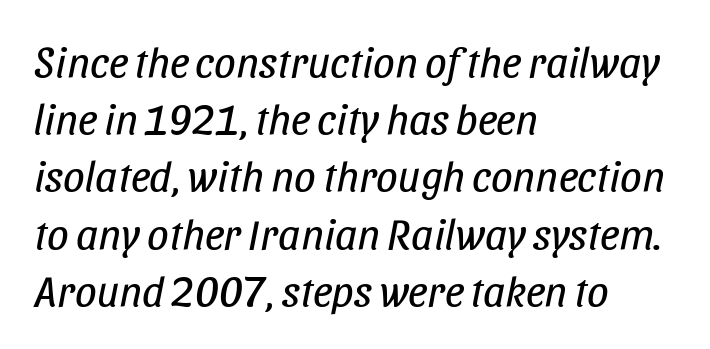
The image shows 43 px regular-weight, condensed type, italic (leaning right); set left-aligned, normal line spacing (1.33x), normal letter spacing, not underlined; low stroke contrast and a large x-height.
